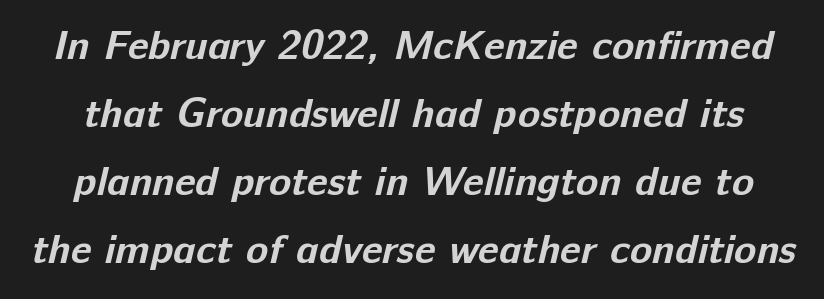
The image shows 41 px bold sans-serif type; set normal line spacing (1.66x), normal letter spacing, not underlined; low stroke contrast and a medium x-height.
